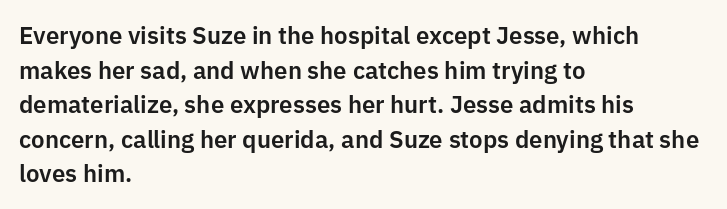
The compositor pushed each line to the left boundary. Compared with typical paragraphs, the rows here are spaced about the same. Here the glyphs are tracked normally, forming tight word shapes. Check the space under the baseline: it is left empty. You can tell it's not italic because the verticals are truly vertical.
